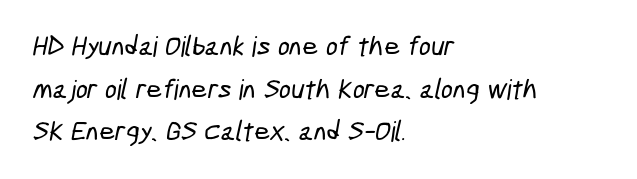
{"serif": "no", "width": "condensed", "stroke_contrast": "low", "x_height": "medium", "monospaced": "no", "underline": "no", "align": "left", "line_spacing": "normal", "line_spacing_ratio": 1.52, "letter_spacing": "normal", "letter_spacing_em": 0.0, "glyph_px": 28}
